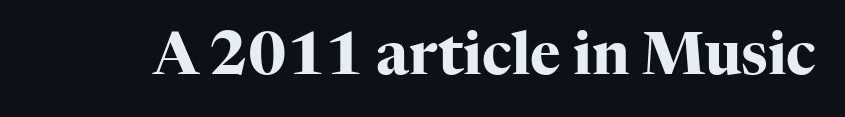
The image shows 58 px heavy serif type, upright; set normal letter spacing, not underlined; high stroke contrast and a medium x-height.
